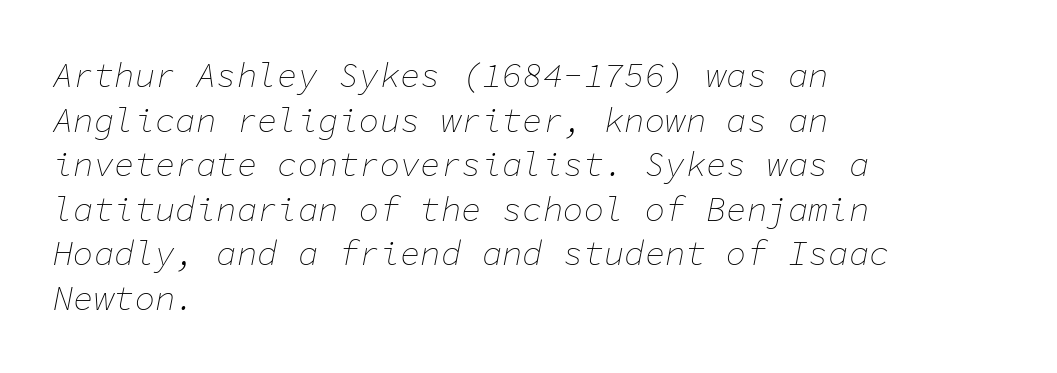
{"italic": "yes", "lean": "right", "slant_degrees": 11, "bold": "no", "weight": "thin", "width": "normal", "stroke_contrast": "low", "x_height": "medium", "monospaced": "yes", "underline": "no", "align": "left", "line_spacing": "normal", "line_spacing_ratio": 1.31, "letter_spacing": "normal", "letter_spacing_em": 0.0, "glyph_px": 34}
